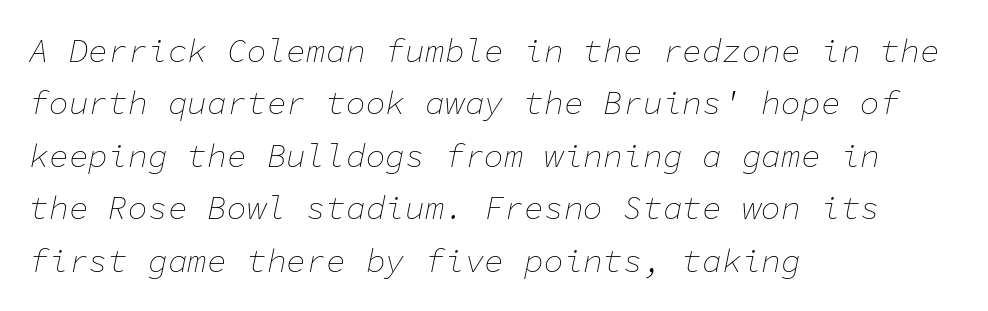
Q: Is the text bold? A: No.
Q: Is the text italic (slanted)? A: Yes, it leans right by about 11 degrees.
Q: Is the text underlined? A: No.
Q: How is the paragraph aligned? A: Left-aligned.
Q: Is the spacing between letters normal or unusually wide? A: Normal.
Q: Is the spacing between lines tight, normal or loose? A: Normal.
Q: Width (condensed, normal, or wide)? A: Normal.
Q: Stroke contrast? A: Low.
Q: x-height? A: Medium.
Q: Monospaced? A: Yes.
